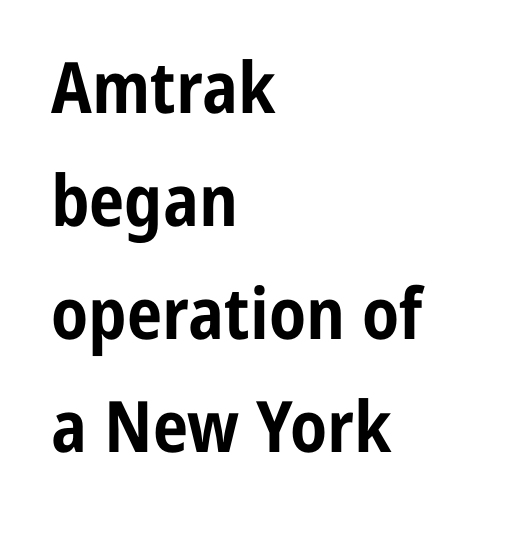
{"serif": "no", "italic": "no", "bold": "yes", "weight": "bold", "width": "condensed", "stroke_contrast": "low", "x_height": "medium", "monospaced": "no", "underline": "no", "align": "left", "line_spacing": "normal", "line_spacing_ratio": 1.59, "letter_spacing": "normal", "letter_spacing_em": 0.0, "glyph_px": 71}
